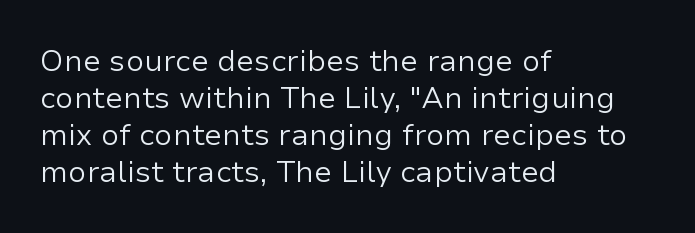
{"serif": "no", "italic": "no", "bold": "no", "weight": "regular", "width": "normal", "stroke_contrast": "low", "x_height": "medium", "monospaced": "no", "underline": "no", "align": "left", "line_spacing_ratio": 1.23, "letter_spacing": "normal", "letter_spacing_em": 0.0, "glyph_px": 30}
